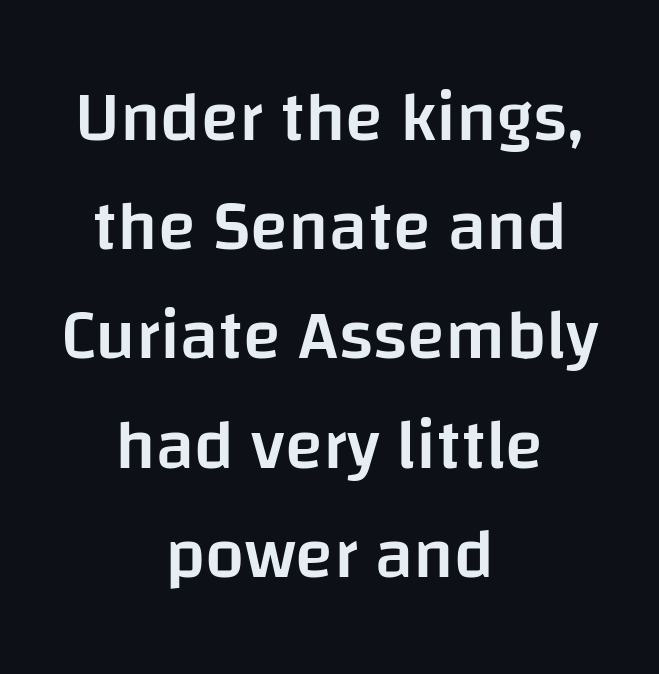
The image shows 70 px semibold sans-serif type, upright; set centered, normal line spacing (1.56x), normal letter spacing, not underlined; low stroke contrast and a large x-height.
